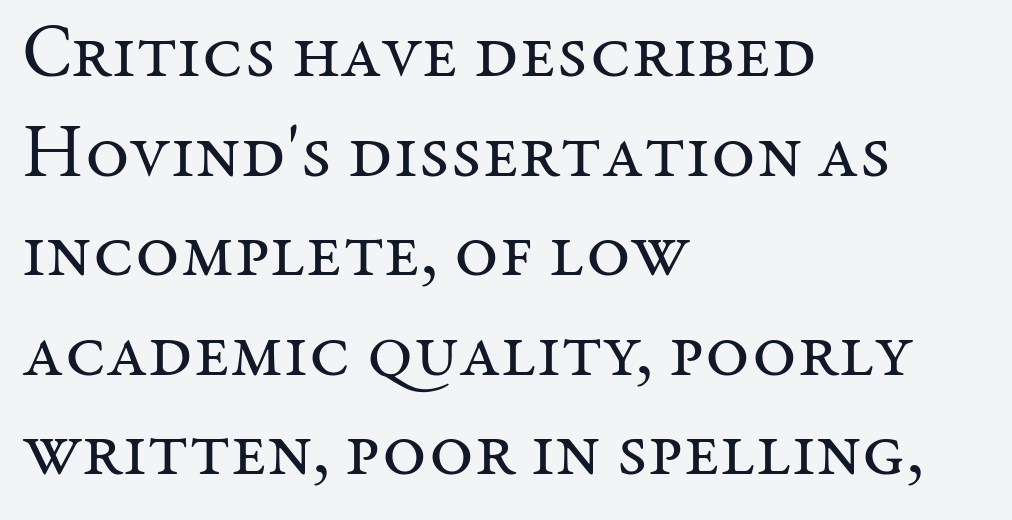
Q: Is the text bold? A: No.
Q: Is the text italic (slanted)? A: No, it is upright.
Q: Is the typeface a serif or a sans-serif typeface? A: Serif.
Q: Is the text underlined? A: No.
Q: How is the paragraph aligned? A: Left-aligned.
Q: Is the spacing between letters normal or unusually wide? A: Normal.
Q: Is the spacing between lines tight, normal or loose? A: Normal.
Q: Width (condensed, normal, or wide)? A: Normal.
Q: Stroke contrast? A: Medium.
Q: x-height? A: Medium.
Q: Monospaced? A: No.
